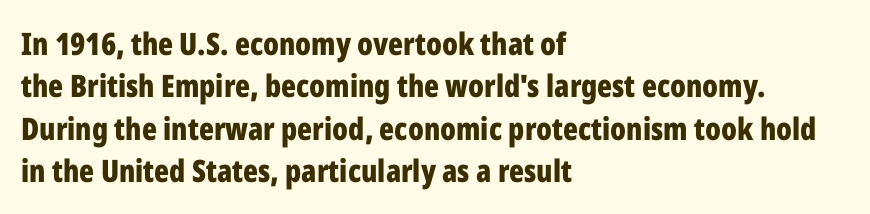
The image shows 31 px bold, condensed sans-serif type, upright; set left-aligned, normal line spacing (1.37x), normal letter spacing, not underlined; low stroke contrast and a medium x-height.
